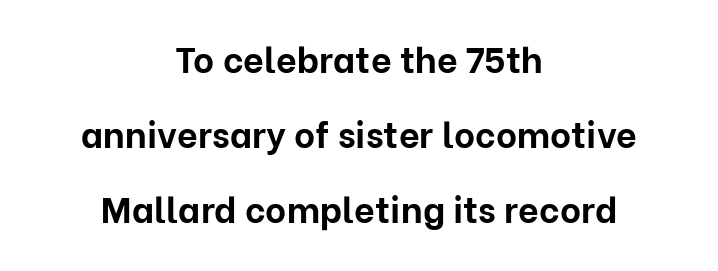
{"serif": "no", "italic": "no", "bold": "yes", "weight": "bold", "width": "normal", "stroke_contrast": "low", "x_height": "medium", "monospaced": "no", "underline": "no", "align": "center", "line_spacing": "loose", "line_spacing_ratio": 2.08, "letter_spacing": "normal", "letter_spacing_em": 0.0, "glyph_px": 36}
